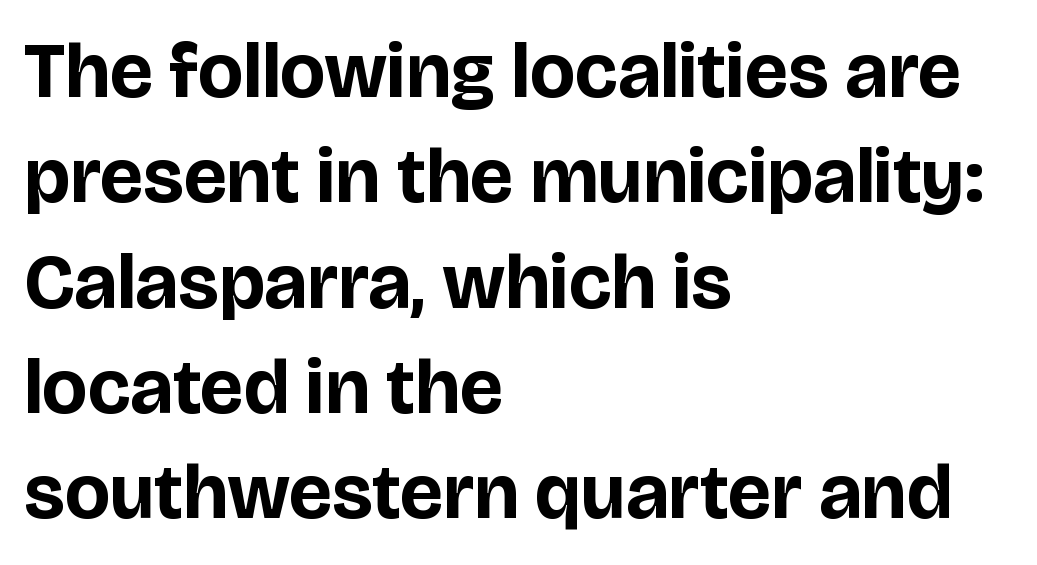
{"serif": "no", "italic": "no", "bold": "yes", "weight": "bold", "width": "normal", "stroke_contrast": "low", "x_height": "large", "monospaced": "no", "underline": "no", "align": "left", "line_spacing": "normal", "line_spacing_ratio": 1.35, "letter_spacing": "normal", "letter_spacing_em": 0.0, "glyph_px": 78}
